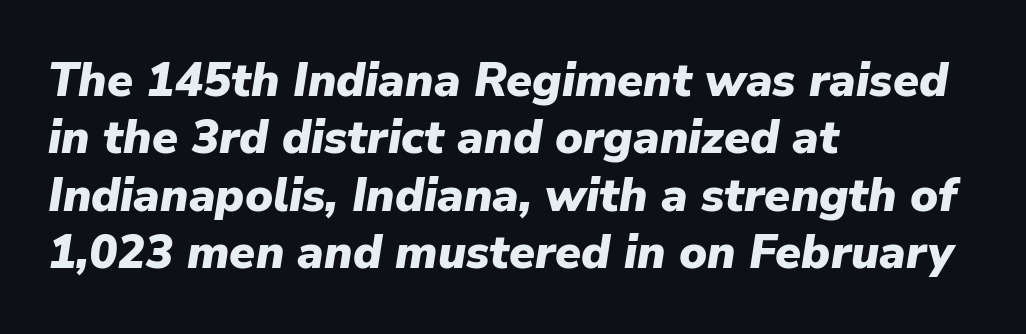
The strokes are fattened all the way to bold. Quick note: italic. The letterforms sit shoulder to shoulder at normal distance. Anything drawn beneath the words? Only blank space.
